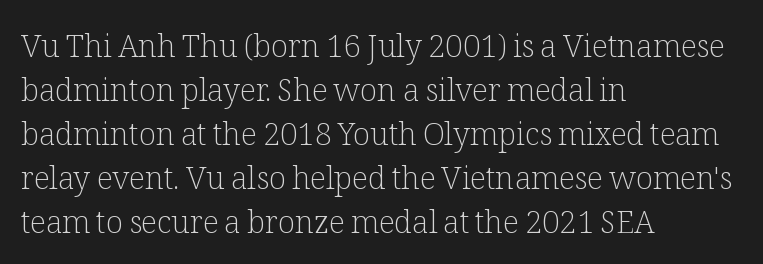
Is there any slant? The stems are plumb. These lines stack with their left ends in a neat column. Compared with a typical body face, this is equally light or lighter still. Only glyphs here, with clear space below each row. Regular leading.
